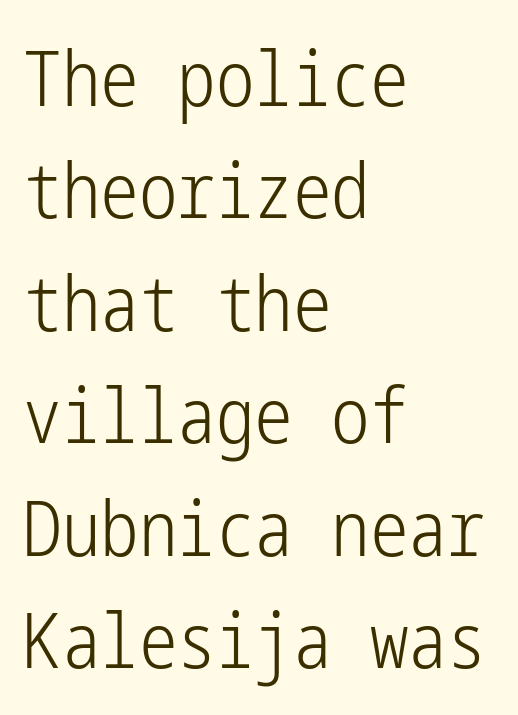
The image shows 77 px light, condensed sans-serif type, upright; set left-aligned, normal line spacing (1.46x), normal letter spacing, not underlined; low stroke contrast and a medium x-height.
